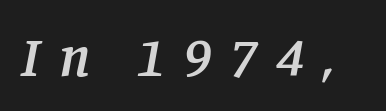
The image shows 56 px semibold serif type, italic (leaning right); set unusually wide letter spacing (+0.33 em), not underlined; low stroke contrast and a large x-height.
